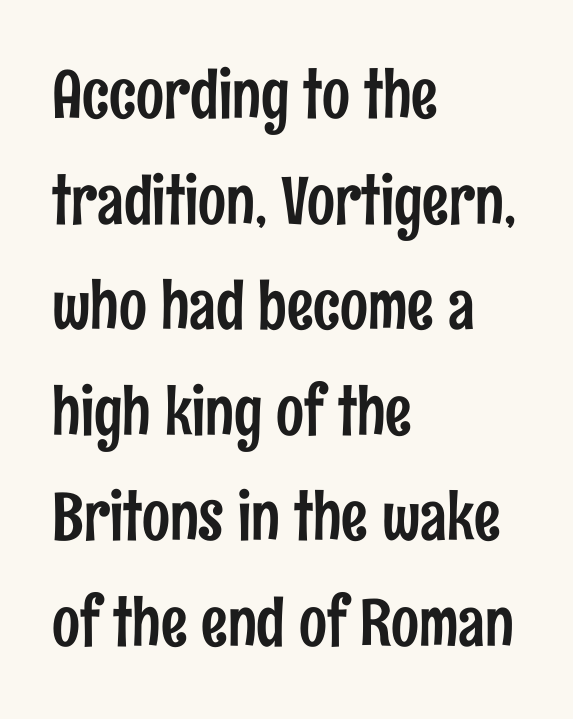
{"serif": "no", "italic": "no", "width": "condensed", "stroke_contrast": "low", "x_height": "medium", "monospaced": "no", "underline": "no", "align": "left", "line_spacing": "normal", "line_spacing_ratio": 1.6, "letter_spacing": "normal", "letter_spacing_em": 0.0, "glyph_px": 66}
